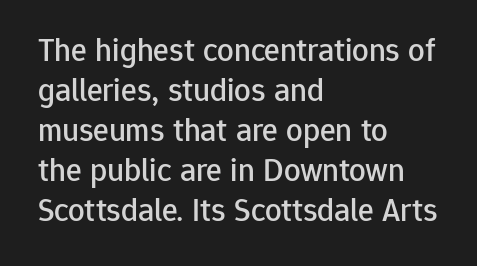
Q: Is the text italic (slanted)? A: No, it is upright.
Q: Is the typeface a serif or a sans-serif typeface? A: Sans-serif.
Q: Is the text underlined? A: No.
Q: How is the paragraph aligned? A: Left-aligned.
Q: Is the spacing between letters normal or unusually wide? A: Normal.
Q: Width (condensed, normal, or wide)? A: Normal.
Q: Stroke contrast? A: Low.
Q: x-height? A: Medium.
Q: Monospaced? A: No.
